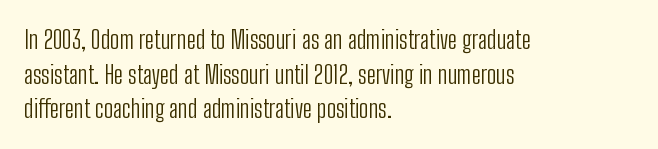
The image shows 25 px text type, upright; set left-aligned, normal line spacing (1.39x), normal letter spacing, not underlined.
